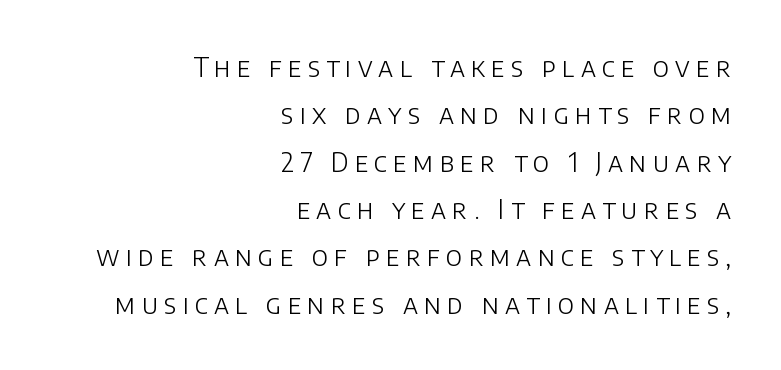
The image shows 26 px text type, upright; set right-aligned, line spacing 1.82x, unusually wide letter spacing (+0.24 em), not underlined.
